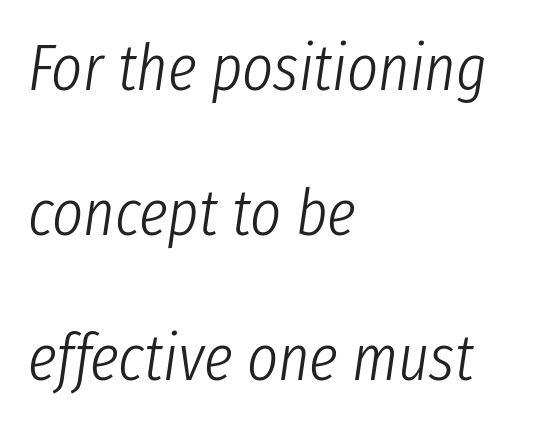
{"italic": "yes", "lean": "right", "slant_degrees": 8, "bold": "no", "weight": "light", "width": "condensed", "stroke_contrast": "low", "x_height": "medium", "monospaced": "no", "underline": "no", "align": "left", "line_spacing": "loose", "line_spacing_ratio": 2.2, "letter_spacing": "normal", "letter_spacing_em": 0.0, "glyph_px": 66}
